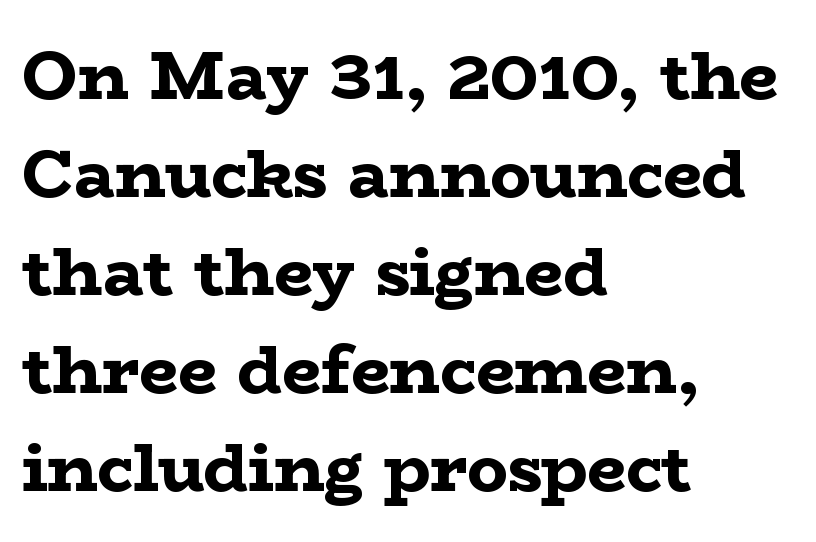
The image shows 68 px bold, wide serif type, upright; set left-aligned, normal line spacing (1.44x), normal letter spacing, not underlined; low stroke contrast and a medium x-height.
